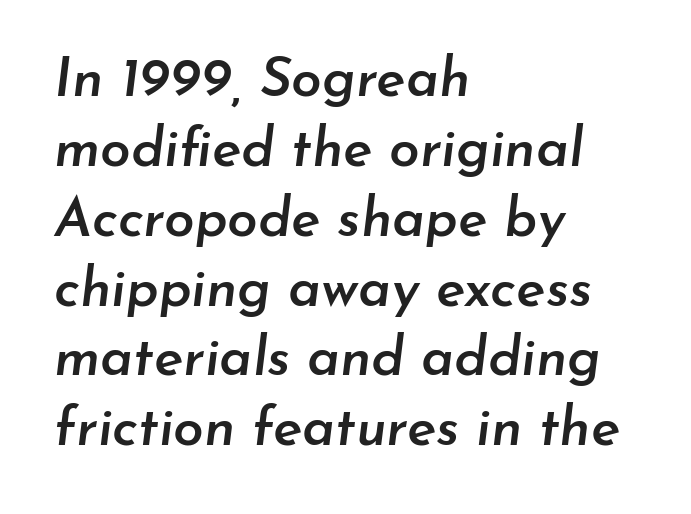
{"italic": "yes", "lean": "right", "slant_degrees": 7, "bold": "semi", "weight": "semibold", "width": "normal", "stroke_contrast": "low", "x_height": "small", "monospaced": "no", "underline": "no", "align": "left", "line_spacing": "normal", "line_spacing_ratio": 1.27, "letter_spacing": "normal", "letter_spacing_em": 0.0, "glyph_px": 55}
